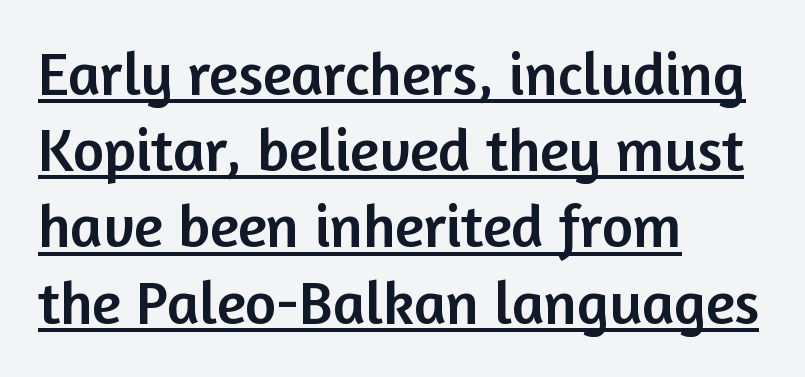
Q: Is the text italic (slanted)? A: No, it is upright.
Q: Is the typeface a serif or a sans-serif typeface? A: Sans-serif.
Q: Is the text underlined? A: Yes.
Q: How is the paragraph aligned? A: Left-aligned.
Q: Is the spacing between letters normal or unusually wide? A: Normal.
Q: Is the spacing between lines tight, normal or loose? A: Normal.
Q: Width (condensed, normal, or wide)? A: Normal.
Q: Stroke contrast? A: Low.
Q: x-height? A: Medium.
Q: Monospaced? A: No.
